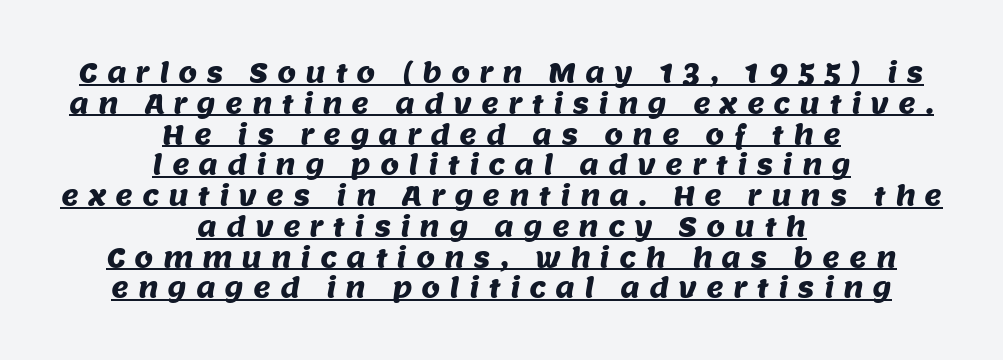
The image shows 27 px text type; set centered, tight line spacing (1.14x), unusually wide letter spacing (+0.33 em), underlined.
